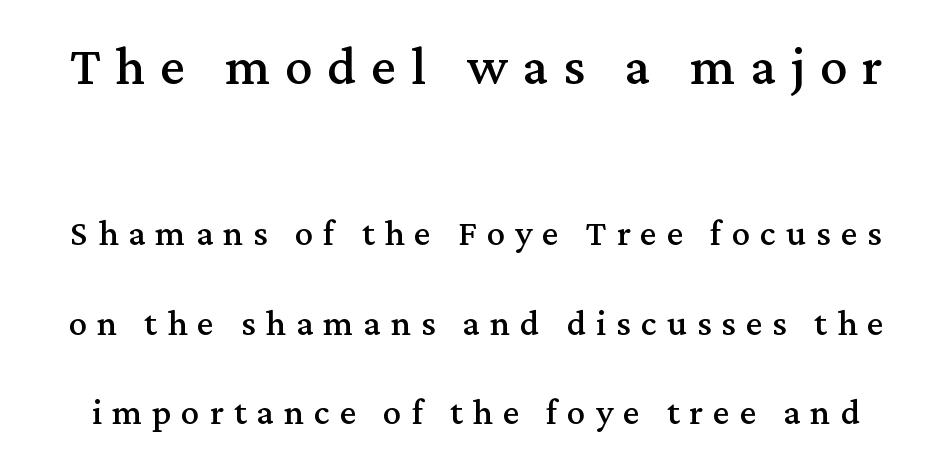
The image shows 55 px serif type, upright; set loose line spacing (2.42x), unusually wide letter spacing (+0.27 em), not underlined; the first (top) block is 1.49x larger; medium stroke contrast and a medium x-height.
